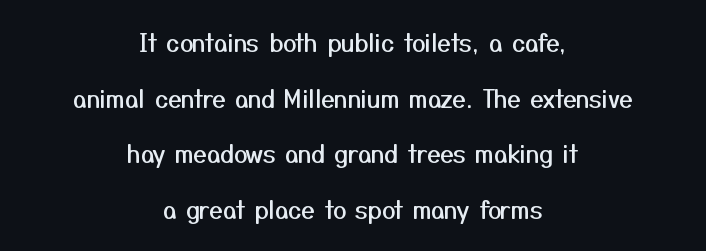
The image shows 24 px text type, upright; set centered, loose line spacing (2.32x), normal letter spacing, not underlined.
